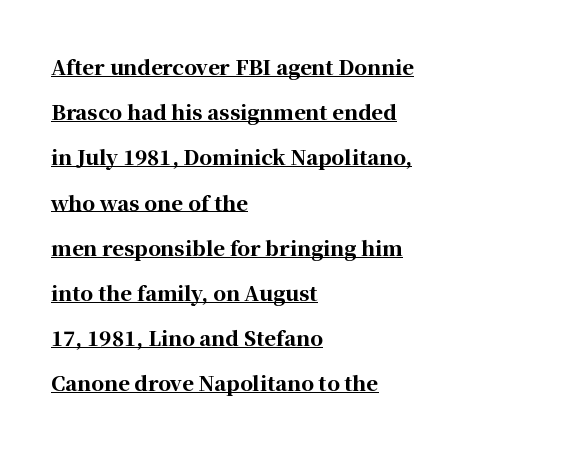
The image shows 20 px bold type, upright; set left-aligned, loose line spacing (2.26x), normal letter spacing, underlined.
